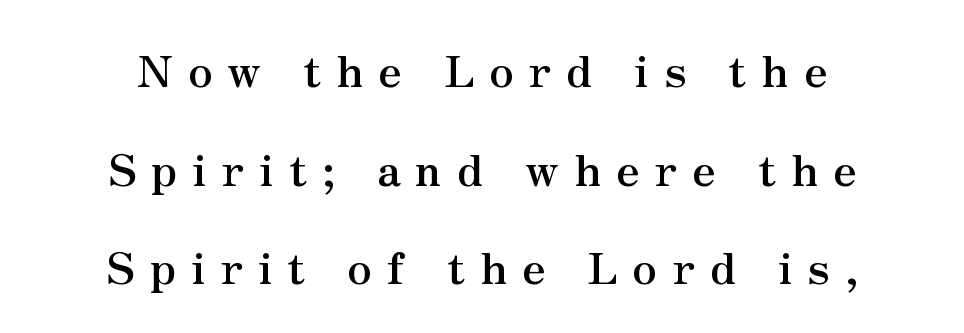
The rendering inserts visible extra space after every character. The gap between lines stays unmarked. In terms of letterform style, serifs are clearly present. A roman cut, with each character standing at attention. Quick note: interline space is abundant. Weight check: bold — yes, fully.
